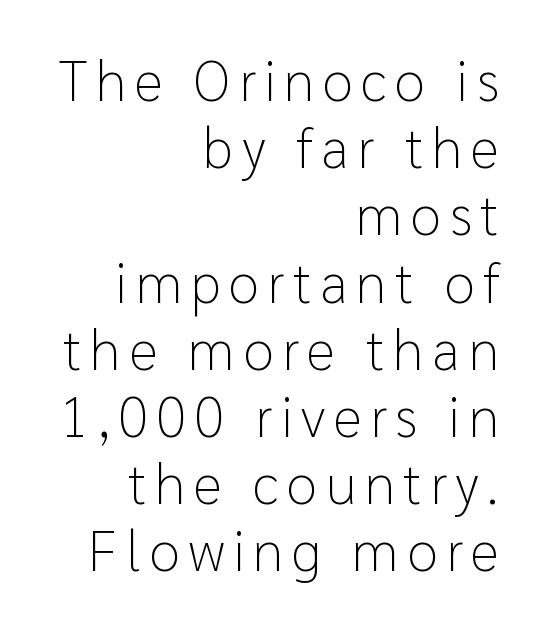
The image shows 56 px light sans-serif type, upright; set right-aligned, line spacing 1.2x, not underlined; low stroke contrast and a medium x-height.
